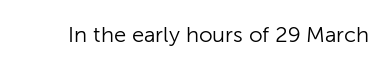
The image shows 22 px text type, upright; set normal letter spacing, not underlined.
